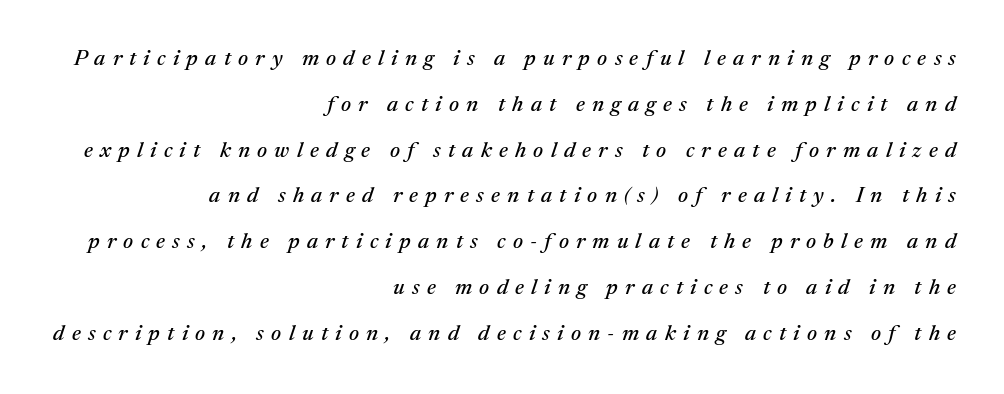
Q: Is the text italic (slanted)? A: Yes, it leans right by about 17 degrees.
Q: Is the text underlined? A: No.
Q: How is the paragraph aligned? A: Right-aligned.
Q: Is the spacing between letters normal or unusually wide? A: Unusually wide.
Q: Is the spacing between lines tight, normal or loose? A: Loose.
